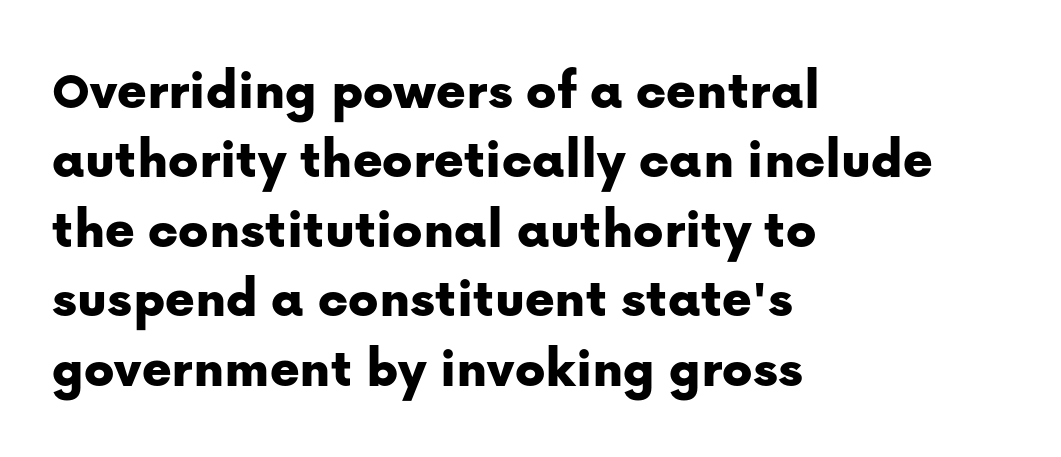
The image shows 56 px sans-serif type, upright; set left-aligned, line spacing 1.24x, normal letter spacing, not underlined; low stroke contrast and a medium x-height.
